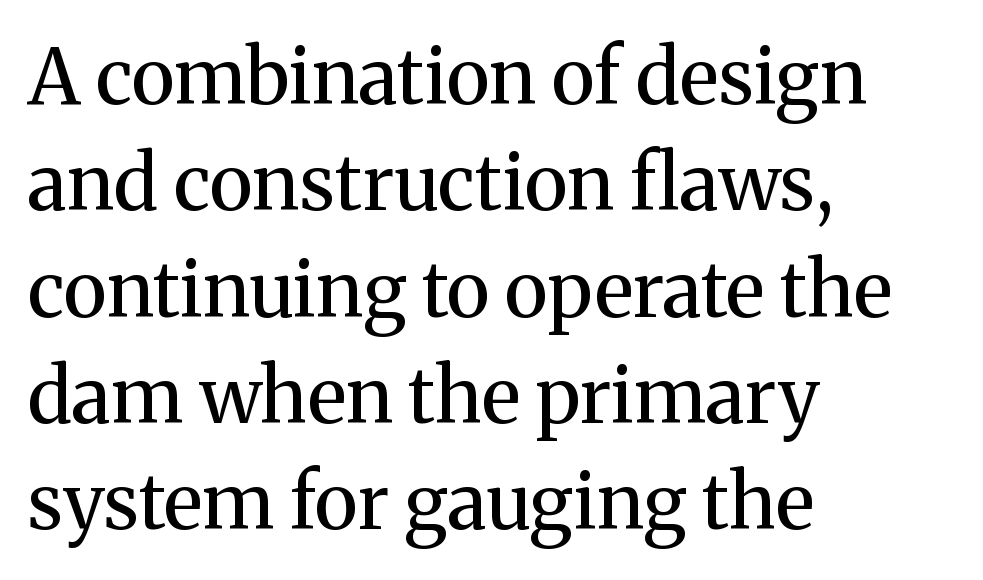
Casual observation: everything's shoved over to the left. These lines were composed using upright roman letters. The designer left line spacing at the default. A light-to-regular cut is what we see here. The passage shown is typed in a proportional face where columns would drift. You can tell from the footed stems that serif type was used.
